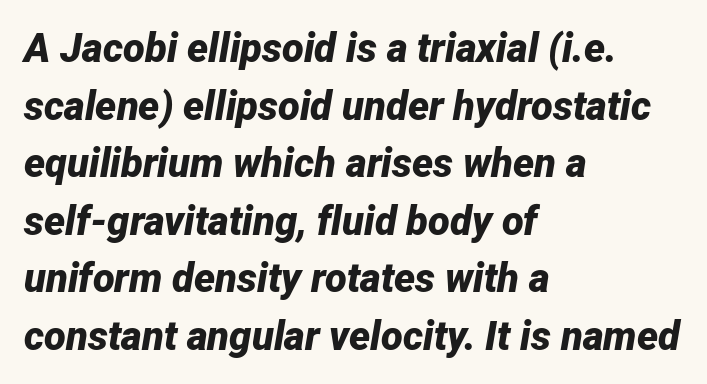
{"italic": "yes", "lean": "right", "slant_degrees": 12, "bold": "yes", "weight": "bold", "width": "normal", "stroke_contrast": "low", "x_height": "medium", "monospaced": "no", "underline": "no", "align": "left", "line_spacing": "normal", "line_spacing_ratio": 1.44, "letter_spacing": "normal", "letter_spacing_em": 0.0, "glyph_px": 40}
